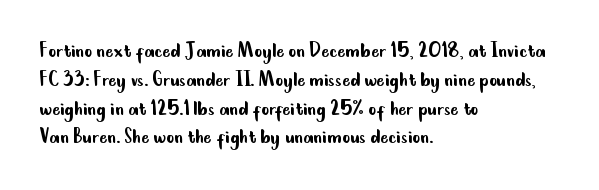
{"italic": "no", "bold": "no", "underline": "no", "align": "left", "line_spacing_ratio": 1.2, "letter_spacing": "normal", "letter_spacing_em": 0.0, "glyph_px": 24}
